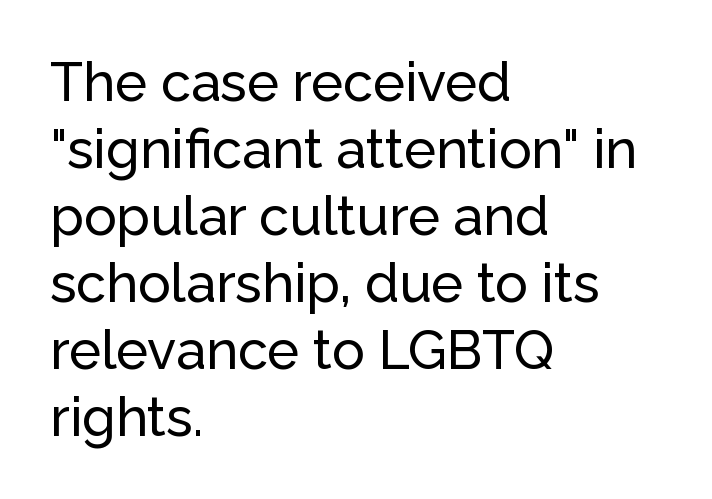
{"serif": "no", "italic": "no", "width": "normal", "stroke_contrast": "low", "x_height": "medium", "monospaced": "no", "underline": "no", "align": "left", "line_spacing_ratio": 1.24, "letter_spacing": "normal", "letter_spacing_em": 0.0, "glyph_px": 54}
